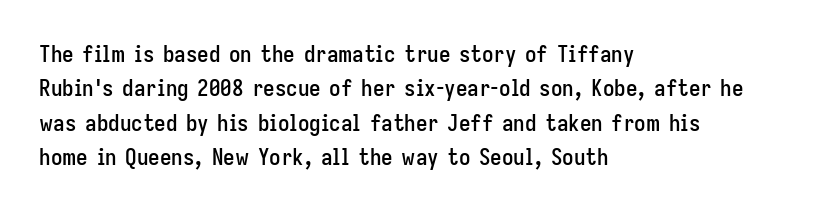
The image shows 23 px text type, upright; set left-aligned, normal line spacing (1.49x), normal letter spacing, not underlined.
